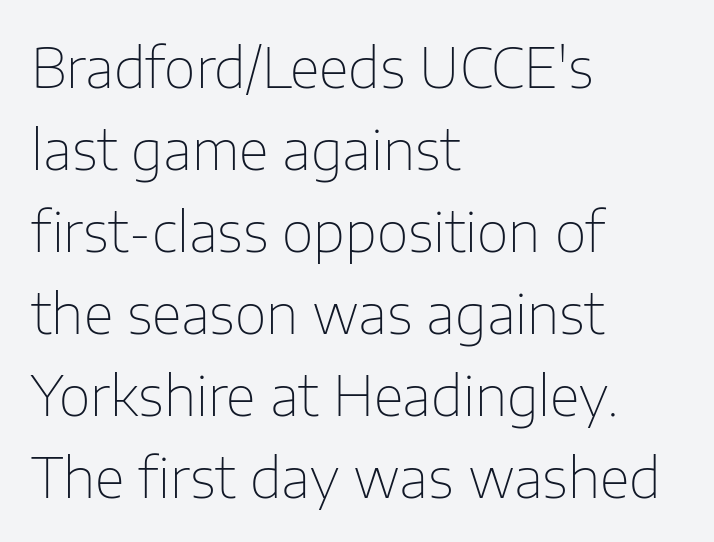
{"serif": "no", "italic": "no", "bold": "no", "weight": "thin", "width": "normal", "stroke_contrast": "low", "x_height": "medium", "monospaced": "no", "underline": "no", "align": "left", "line_spacing": "normal", "line_spacing_ratio": 1.49, "letter_spacing": "normal", "letter_spacing_em": 0.0, "glyph_px": 55}
